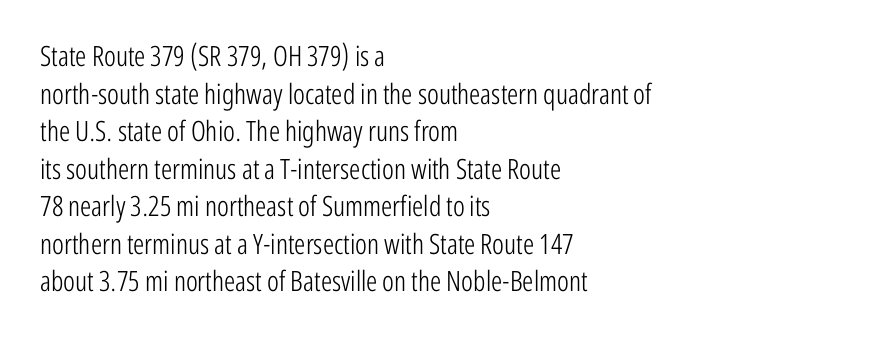
A sans-serif font was chosen for this passage. Unbolded letterforms with no extra heft. Each new line begins a customary step beneath the previous one. This sample uses plain, unmodified letter spacing.
